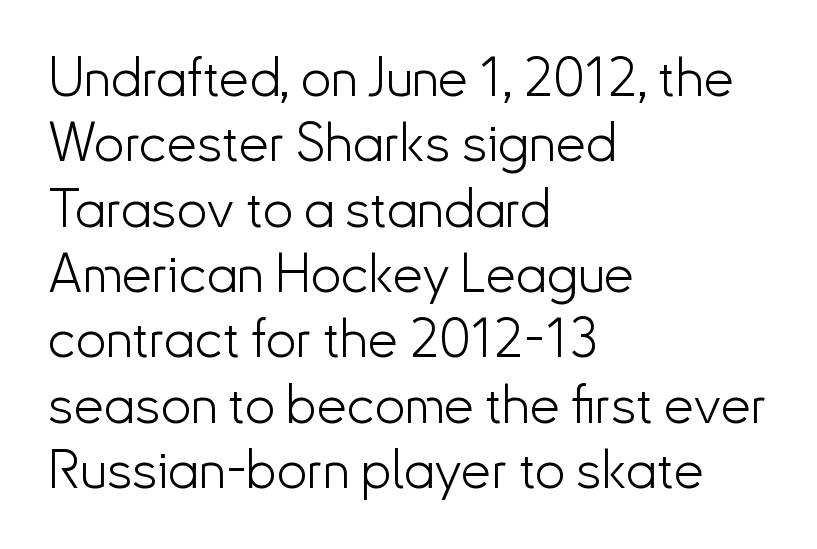
The image shows 54 px light sans-serif type, upright; set left-aligned, line spacing 1.21x, normal letter spacing, not underlined; low stroke contrast and a small x-height.
